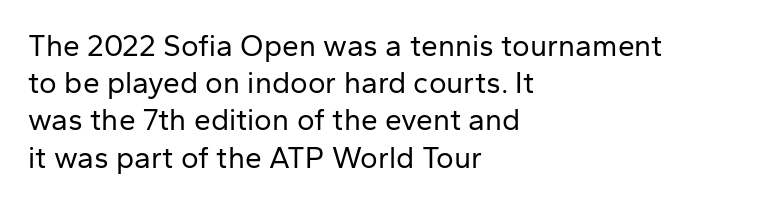
The image shows 30 px regular-weight sans-serif type, upright; set left-aligned, line spacing 1.24x, normal letter spacing, not underlined; low stroke contrast and a medium x-height.
